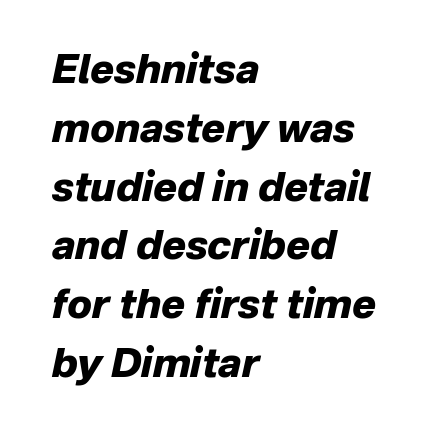
Q: Is the text bold? A: Yes.
Q: Is the text italic (slanted)? A: Yes, it leans right by about 12 degrees.
Q: Is the text underlined? A: No.
Q: How is the paragraph aligned? A: Left-aligned.
Q: Is the spacing between letters normal or unusually wide? A: Normal.
Q: Is the spacing between lines tight, normal or loose? A: Normal.
Q: Width (condensed, normal, or wide)? A: Normal.
Q: Stroke contrast? A: Low.
Q: x-height? A: Medium.
Q: Monospaced? A: No.
